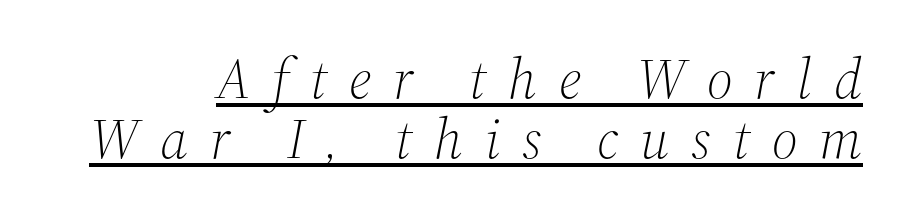
{"serif": "yes", "italic": "yes", "lean": "right", "slant_degrees": 12, "bold": "no", "weight": "light", "width": "normal", "stroke_contrast": "medium", "x_height": "medium", "monospaced": "no", "underline": "yes", "line_spacing": "tight", "line_spacing_ratio": 1.05, "letter_spacing": "wide", "letter_spacing_em": 0.38, "glyph_px": 57}
